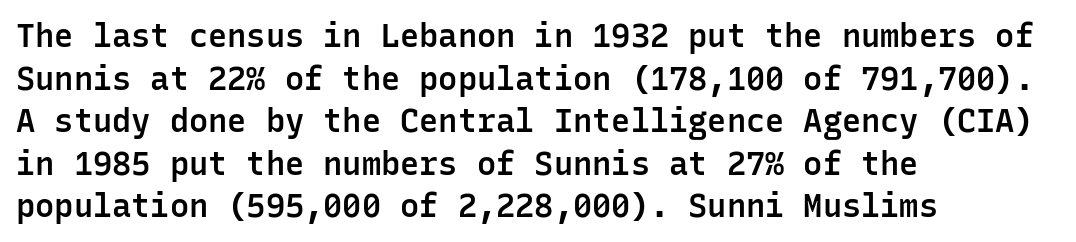
The image shows 32 px semibold sans-serif type, upright, monospaced; set left-aligned, normal line spacing (1.33x), normal letter spacing, not underlined; low stroke contrast and a medium x-height.
